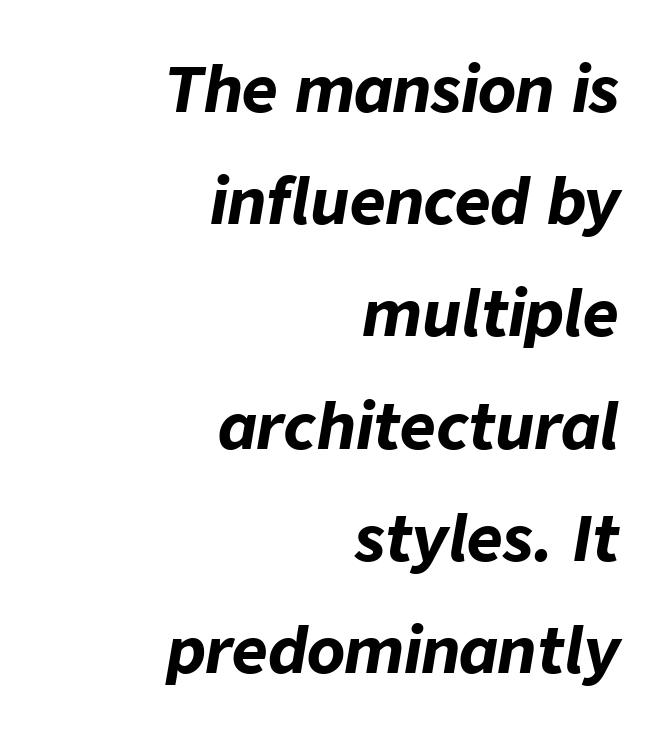
Q: Is the text bold? A: Yes.
Q: Is the text italic (slanted)? A: Yes, it leans right by about 9 degrees.
Q: Is the text underlined? A: No.
Q: How is the paragraph aligned? A: Right-aligned.
Q: Is the spacing between letters normal or unusually wide? A: Normal.
Q: Width (condensed, normal, or wide)? A: Normal.
Q: Stroke contrast? A: Low.
Q: x-height? A: Medium.
Q: Monospaced? A: No.
